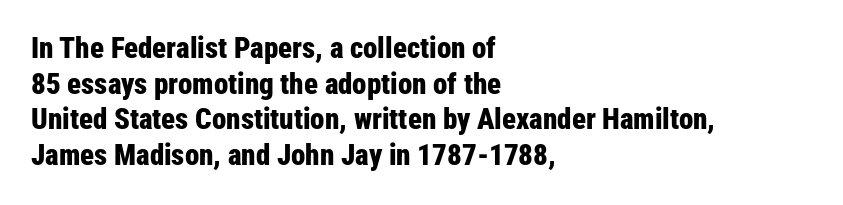
Q: Is the text bold? A: Yes.
Q: Is the text italic (slanted)? A: No, it is upright.
Q: Is the typeface a serif or a sans-serif typeface? A: Sans-serif.
Q: Is the text underlined? A: No.
Q: How is the paragraph aligned? A: Left-aligned.
Q: Is the spacing between letters normal or unusually wide? A: Normal.
Q: Width (condensed, normal, or wide)? A: Condensed.
Q: Stroke contrast? A: Low.
Q: x-height? A: Medium.
Q: Monospaced? A: No.
